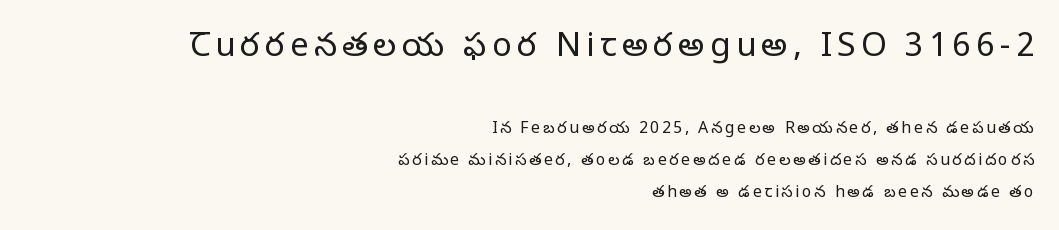
The image shows 33 px regular-weight serif type, upright; set right-aligned, loose line spacing (2.01x), not underlined; the first (top) block is 2.06x larger; low stroke contrast and a large x-height.
